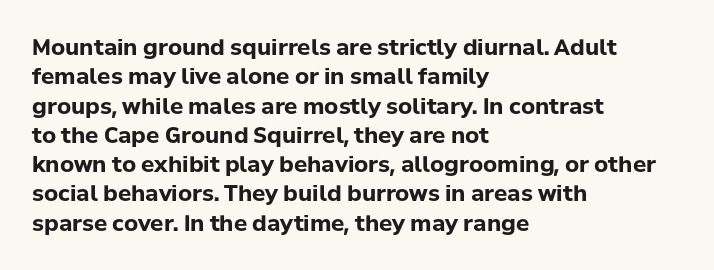
Every character sits straight up, as roman type does. Visually the block forms a straight wall on the left and a jagged coastline on the right. I'd describe the lettering as bold — thick and assertive. Unmarked baselines from the first word to the last.
